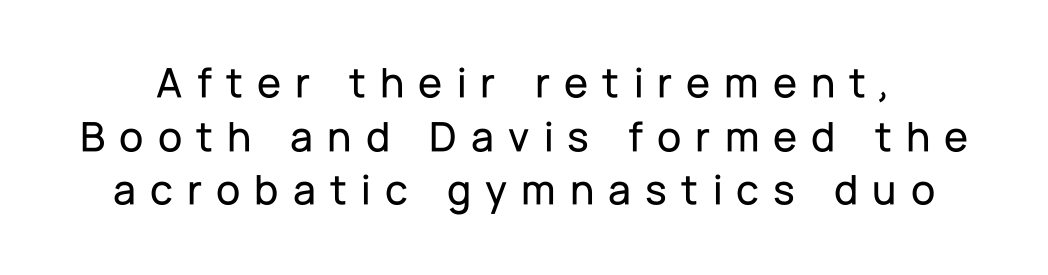
Q: Is the text italic (slanted)? A: No, it is upright.
Q: Is the typeface a serif or a sans-serif typeface? A: Sans-serif.
Q: Is the text underlined? A: No.
Q: Is the spacing between letters normal or unusually wide? A: Unusually wide.
Q: Width (condensed, normal, or wide)? A: Normal.
Q: Stroke contrast? A: Low.
Q: x-height? A: Medium.
Q: Monospaced? A: No.
